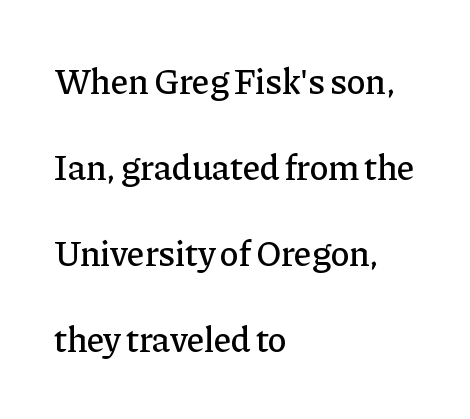
Q: Is the text italic (slanted)? A: No, it is upright.
Q: Is the typeface a serif or a sans-serif typeface? A: Serif.
Q: Is the text underlined? A: No.
Q: How is the paragraph aligned? A: Left-aligned.
Q: Is the spacing between letters normal or unusually wide? A: Normal.
Q: Is the spacing between lines tight, normal or loose? A: Loose.
Q: Width (condensed, normal, or wide)? A: Normal.
Q: Stroke contrast? A: Low.
Q: x-height? A: Medium.
Q: Monospaced? A: No.
